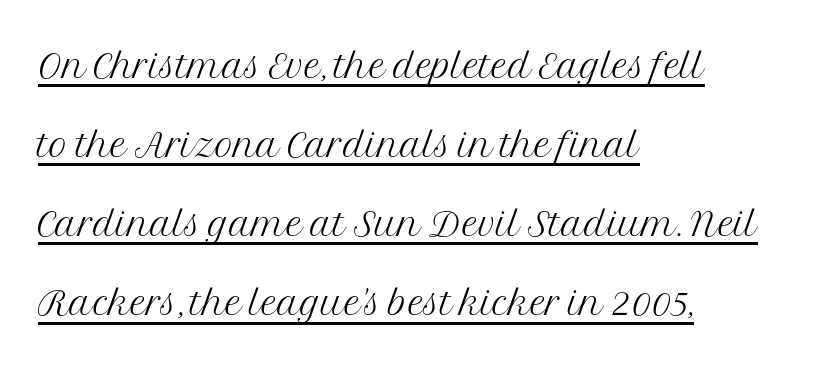
Q: Is the text bold? A: No.
Q: Is the text italic (slanted)? A: Yes.
Q: Is the typeface a serif or a sans-serif typeface? A: Serif.
Q: Is the text underlined? A: Yes.
Q: How is the paragraph aligned? A: Left-aligned.
Q: Is the spacing between letters normal or unusually wide? A: Normal.
Q: Is the spacing between lines tight, normal or loose? A: Normal.
Q: Width (condensed, normal, or wide)? A: Normal.
Q: Stroke contrast? A: Medium.
Q: x-height? A: Medium.
Q: Monospaced? A: No.
